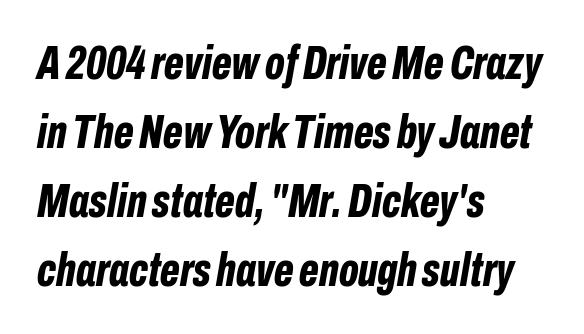
{"italic": "yes", "lean": "right", "slant_degrees": 10, "bold": "yes", "weight": "bold", "width": "condensed", "stroke_contrast": "low", "x_height": "medium", "monospaced": "no", "underline": "no", "align": "left", "line_spacing": "normal", "line_spacing_ratio": 1.47, "letter_spacing": "normal", "letter_spacing_em": 0.0, "glyph_px": 47}
